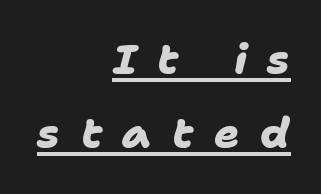
Q: Is the text bold? A: Yes.
Q: Is the typeface a serif or a sans-serif typeface? A: Sans-serif.
Q: Is the text underlined? A: Yes.
Q: How is the paragraph aligned? A: Right-aligned.
Q: Is the spacing between letters normal or unusually wide? A: Unusually wide.
Q: Width (condensed, normal, or wide)? A: Normal.
Q: Stroke contrast? A: Low.
Q: x-height? A: Medium.
Q: Monospaced? A: No.
